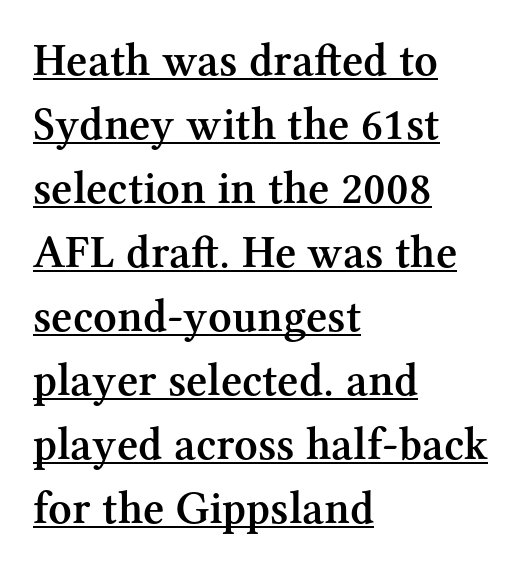
How heavy is the stroke? Medium-heavy — a semibold, shy of bold. Letter spacing: default. Has an underline been added? It has. Examine the stroke ends and you'll spot serifs. Upright lettering throughout. Where is the straight margin? On the left.
